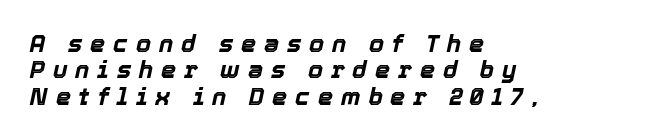
{"italic": "yes", "lean": "right", "slant_degrees": 12, "bold": "yes", "underline": "no", "align": "left", "line_spacing": "tight", "line_spacing_ratio": 1.1, "letter_spacing": "wide", "letter_spacing_em": 0.33, "glyph_px": 24}
